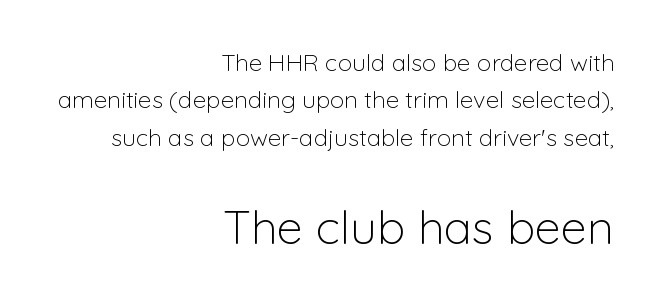
The glyphs are unaccompanied by any horizontal stroke below them. The passage shown stacks its lines at a standard gap. Does the lettering tilt? It doesn't — this is upright. Caption: upper text group reduced, lower text group enlarged. Typographically, this falls in the sans-serif category.
